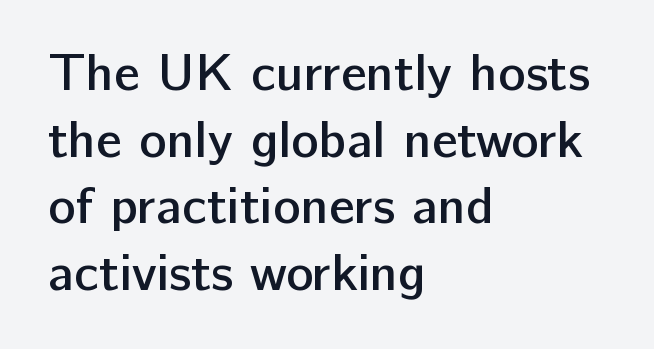
Leading matches the norm, producing a regular column. Underlining? Definitely not there. The letters are semibold — heavier than regular but short of a full bold. The font family rendered here belongs to the sans-serif group.
